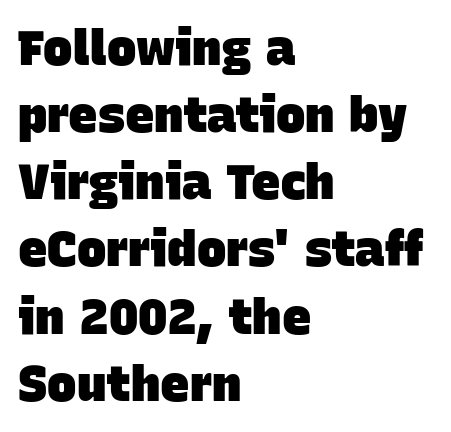
Quick note: underline off. Which margin do the lines hug? The left one — the right edge is uneven. Think of a printed novel: that variable character pitch is what you see here. The rendering keeps characters at their native spacing. Look at the stroke-to-counter ratio: heavy, a bold. These lines are composed in type without serifs.
